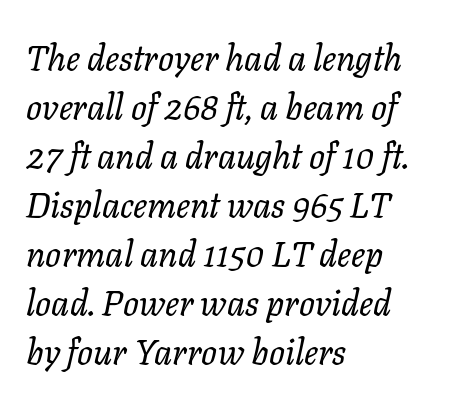
The image shows 35 px regular-weight type, italic (leaning right); set left-aligned, normal line spacing (1.4x), normal letter spacing, not underlined; low stroke contrast and a medium x-height.
